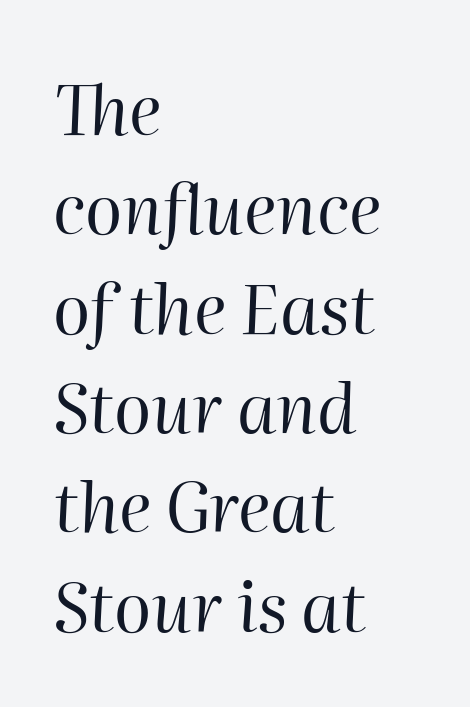
Q: Is the text bold? A: No.
Q: Is the text italic (slanted)? A: Yes, it leans right by about 2 degrees.
Q: Is the text underlined? A: No.
Q: How is the paragraph aligned? A: Left-aligned.
Q: Is the spacing between letters normal or unusually wide? A: Normal.
Q: Is the spacing between lines tight, normal or loose? A: Normal.
Q: Width (condensed, normal, or wide)? A: Normal.
Q: Stroke contrast? A: High.
Q: x-height? A: Medium.
Q: Monospaced? A: No.
